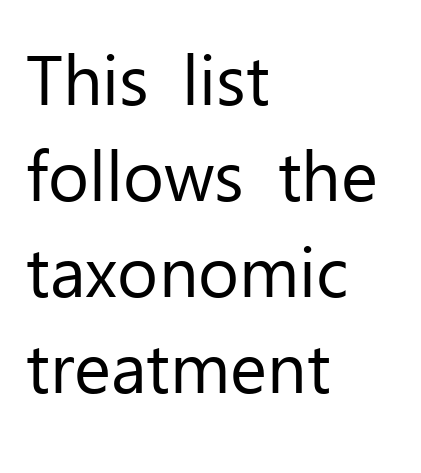
The image shows 70 px regular-weight sans-serif type, upright; set left-aligned, normal line spacing (1.37x), normal letter spacing, not underlined; low stroke contrast and a medium x-height.
